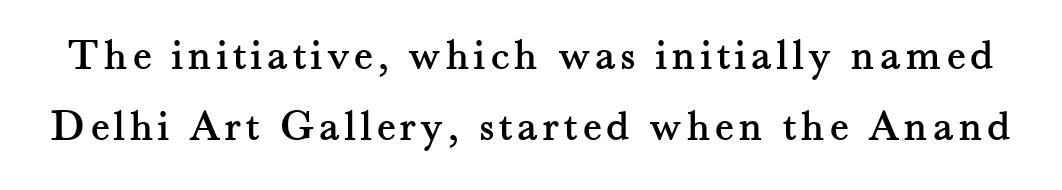
{"serif": "yes", "italic": "no", "width": "normal", "stroke_contrast": "medium", "x_height": "small", "monospaced": "no", "underline": "no", "line_spacing": "normal", "line_spacing_ratio": 1.58, "glyph_px": 45}
